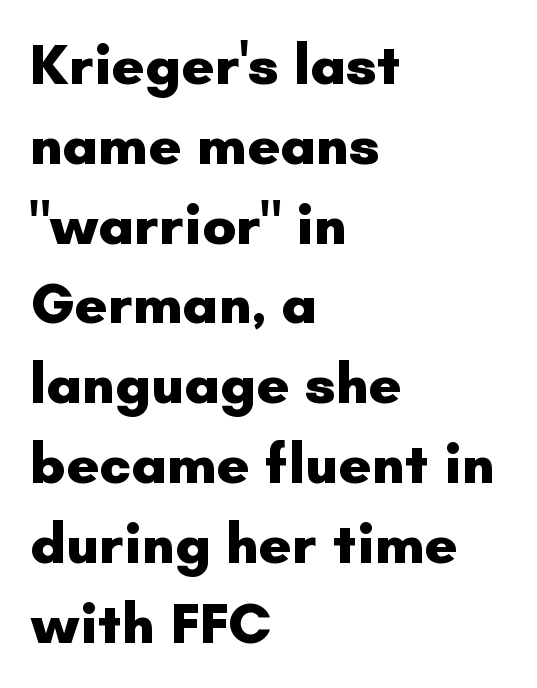
Q: Is the text bold? A: Yes.
Q: Is the text italic (slanted)? A: No, it is upright.
Q: Is the typeface a serif or a sans-serif typeface? A: Sans-serif.
Q: Is the text underlined? A: No.
Q: How is the paragraph aligned? A: Left-aligned.
Q: Is the spacing between letters normal or unusually wide? A: Normal.
Q: Is the spacing between lines tight, normal or loose? A: Normal.
Q: Width (condensed, normal, or wide)? A: Normal.
Q: Stroke contrast? A: Low.
Q: x-height? A: Small.
Q: Monospaced? A: No.
